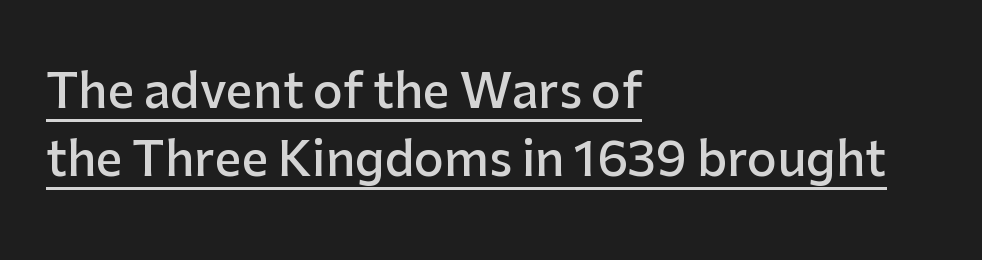
The image shows 47 px semibold sans-serif type, upright; set left-aligned, normal line spacing (1.45x), normal letter spacing, underlined; low stroke contrast and a medium x-height.
